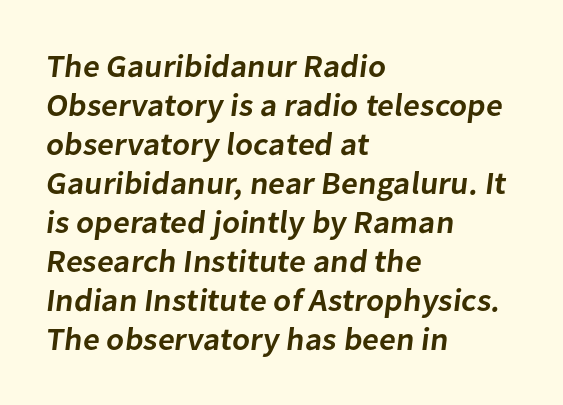
Does extra space separate the letters? No, they use regular spacing. This sample uses a sans-serif face. Every letter is mildly thick-stroked: semibold rather than bold. The paragraph shown leans on its left margin.
